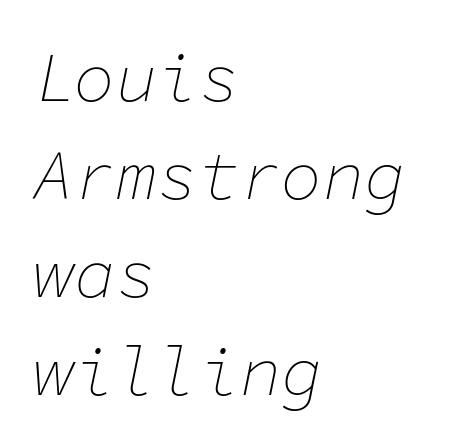
The passage shown has conventional tracking throughout. Reading down the column, the eye jumps a familiar distance to each next line. The typography opts for an oblique posture over an upright one. Think of a typewriter: that constant character pitch is what you see here. Casual observation: everything's shoved over to the left.
